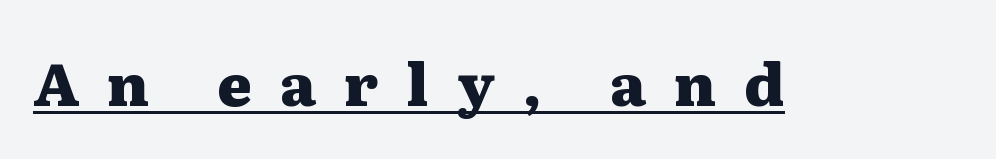
The specimen includes a rule beneath the text block's lines. No italicization has been applied; the sample stays upright. Do the characters align in a grid? No, the font is proportional. Yep, those are serifs on the letters. Thick stems and heavy bowls — unmistakably bold.
